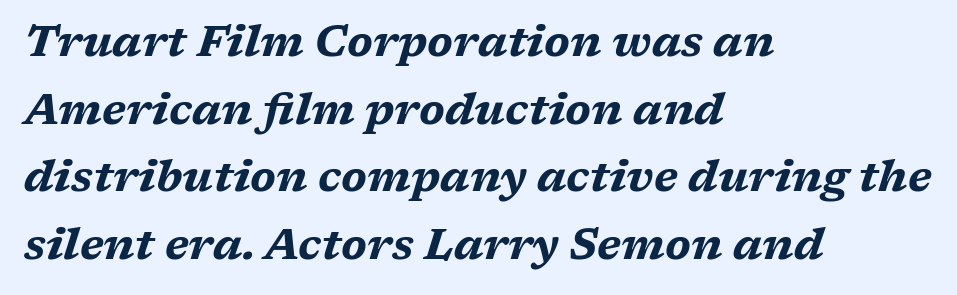
This sample uses an oblique cut, with every glyph tilted off the vertical. Alignment: flush left. Plain, unruled lines of type. Set as a true bold cut, around the 700 mark. Note the varied advance widths — an 'i' is clearly narrower than an 'm'.
